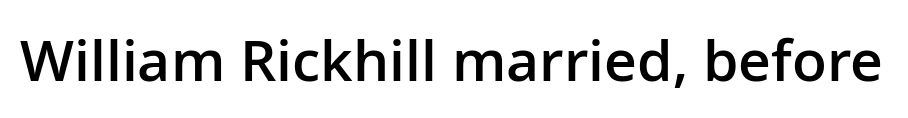
{"serif": "no", "italic": "no", "bold": "semi", "weight": "semibold", "width": "normal", "stroke_contrast": "low", "x_height": "medium", "monospaced": "no", "underline": "no", "letter_spacing": "normal", "letter_spacing_em": 0.0, "glyph_px": 57}
